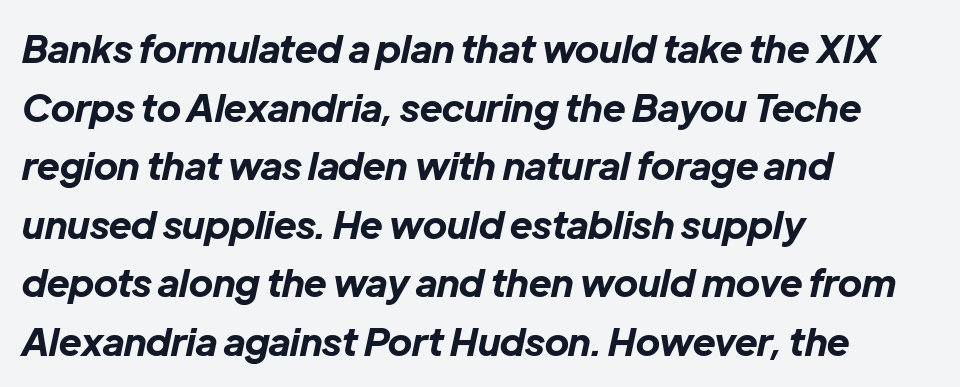
A typesetter would call this leading conventional body-copy spacing. Horizontal alignment here is leftward, the default for most running prose. The letterforms sit shoulder to shoulder at normal distance. Has an underline been added? It has not.
